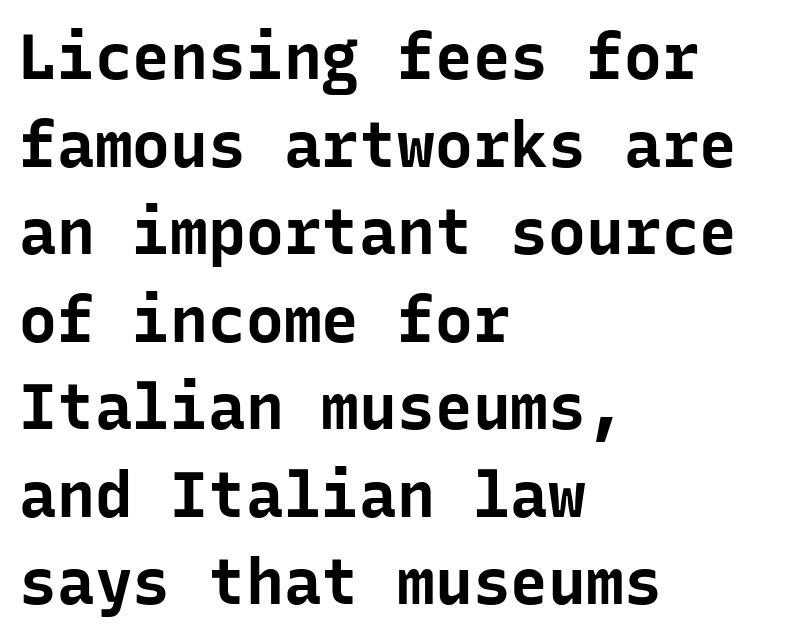
{"serif": "no", "italic": "no", "bold": "yes", "weight": "bold", "width": "normal", "stroke_contrast": "low", "x_height": "medium", "monospaced": "yes", "underline": "no", "align": "left", "line_spacing": "normal", "line_spacing_ratio": 1.39, "letter_spacing": "normal", "letter_spacing_em": 0.0, "glyph_px": 63}
